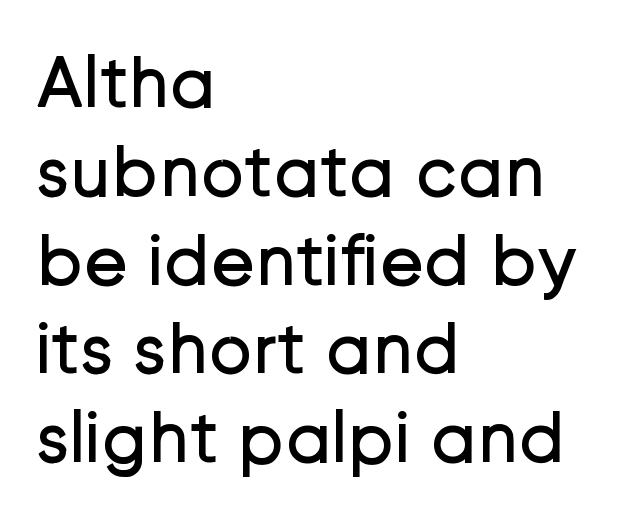
Q: Is the text bold? A: No.
Q: Is the text italic (slanted)? A: No, it is upright.
Q: Is the typeface a serif or a sans-serif typeface? A: Sans-serif.
Q: Is the text underlined? A: No.
Q: How is the paragraph aligned? A: Left-aligned.
Q: Is the spacing between letters normal or unusually wide? A: Normal.
Q: Width (condensed, normal, or wide)? A: Normal.
Q: Stroke contrast? A: Low.
Q: x-height? A: Medium.
Q: Monospaced? A: No.
